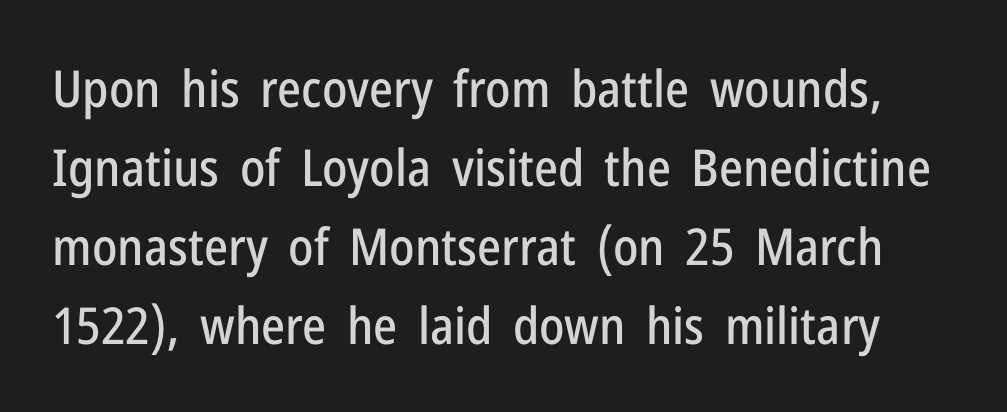
{"serif": "no", "italic": "no", "width": "condensed", "stroke_contrast": "low", "x_height": "medium", "monospaced": "no", "underline": "no", "line_spacing": "normal", "line_spacing_ratio": 1.55, "letter_spacing": "normal", "letter_spacing_em": 0.0, "glyph_px": 51}
